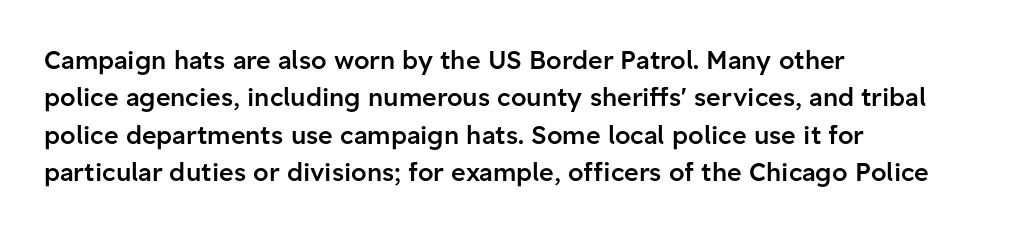
Q: Is the text bold? A: Semi-bold.
Q: Is the text italic (slanted)? A: No, it is upright.
Q: Is the text underlined? A: No.
Q: How is the paragraph aligned? A: Left-aligned.
Q: Is the spacing between letters normal or unusually wide? A: Normal.
Q: Is the spacing between lines tight, normal or loose? A: Normal.
